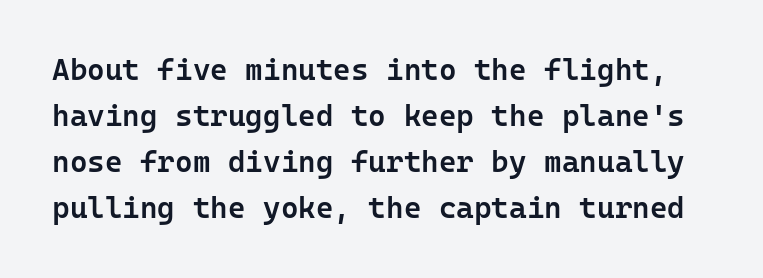
The image shows 30 px semibold sans-serif type, upright; set normal line spacing (1.53x), normal letter spacing, not underlined; low stroke contrast and a medium x-height.
